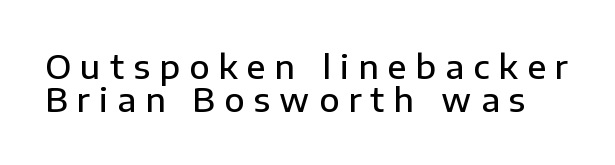
The image shows 33 px semibold sans-serif type, upright; set tight line spacing (1.0x), unusually wide letter spacing (+0.28 em), not underlined; low stroke contrast and a medium x-height.
